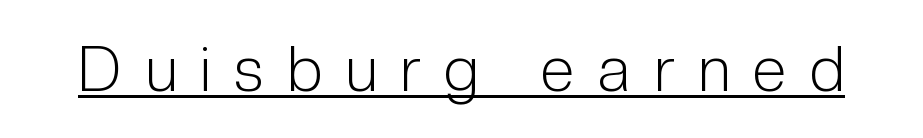
Q: Is the text bold? A: No.
Q: Is the text italic (slanted)? A: No, it is upright.
Q: Is the typeface a serif or a sans-serif typeface? A: Sans-serif.
Q: Is the text underlined? A: Yes.
Q: Is the spacing between letters normal or unusually wide? A: Unusually wide.
Q: Width (condensed, normal, or wide)? A: Condensed.
Q: Stroke contrast? A: Low.
Q: x-height? A: Medium.
Q: Monospaced? A: No.
